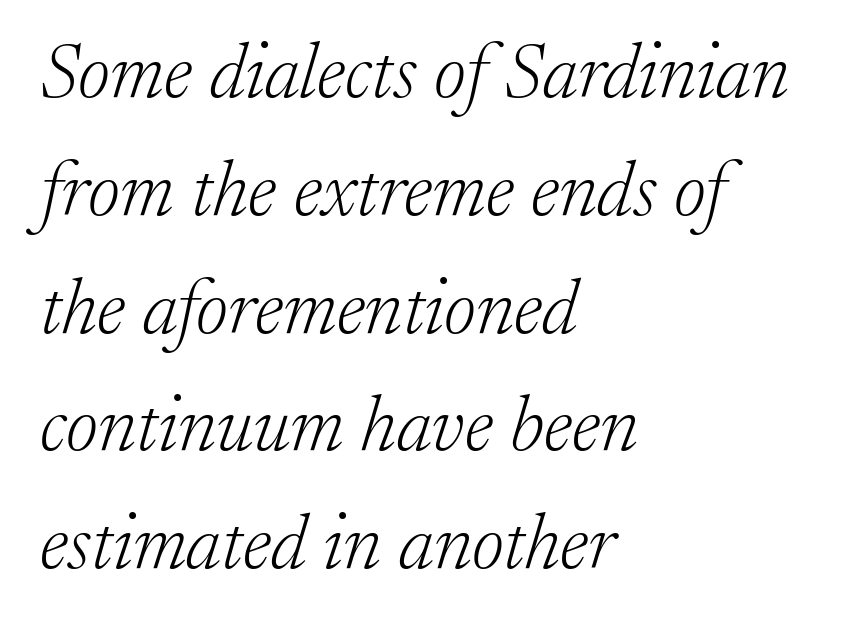
Q: Is the text bold? A: No.
Q: Is the text italic (slanted)? A: Yes, it leans right by about 17 degrees.
Q: Is the typeface a serif or a sans-serif typeface? A: Serif.
Q: Is the text underlined? A: No.
Q: How is the paragraph aligned? A: Left-aligned.
Q: Is the spacing between letters normal or unusually wide? A: Normal.
Q: Is the spacing between lines tight, normal or loose? A: Normal.
Q: Width (condensed, normal, or wide)? A: Normal.
Q: Stroke contrast? A: Low.
Q: x-height? A: Medium.
Q: Monospaced? A: No.
